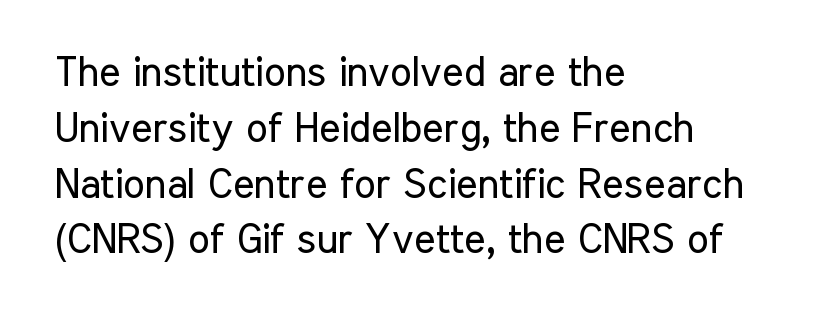
The image shows 41 px regular-weight, condensed sans-serif type, upright; set left-aligned, normal line spacing (1.36x), normal letter spacing, not underlined; low stroke contrast and a medium x-height.
